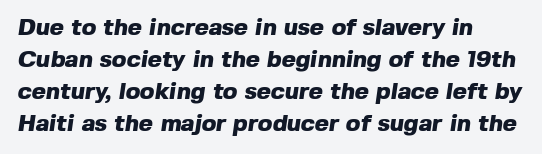
Q: Is the text bold? A: Yes.
Q: Is the text underlined? A: No.
Q: How is the paragraph aligned? A: Left-aligned.
Q: Is the spacing between letters normal or unusually wide? A: Normal.
Q: Is the spacing between lines tight, normal or loose? A: Normal.
